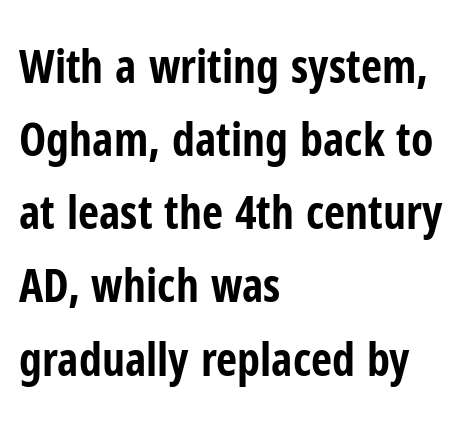
Q: Is the text bold? A: Yes.
Q: Is the text italic (slanted)? A: No, it is upright.
Q: Is the typeface a serif or a sans-serif typeface? A: Sans-serif.
Q: Is the text underlined? A: No.
Q: How is the paragraph aligned? A: Left-aligned.
Q: Is the spacing between letters normal or unusually wide? A: Normal.
Q: Is the spacing between lines tight, normal or loose? A: Normal.
Q: Width (condensed, normal, or wide)? A: Condensed.
Q: Stroke contrast? A: Low.
Q: x-height? A: Medium.
Q: Monospaced? A: No.
